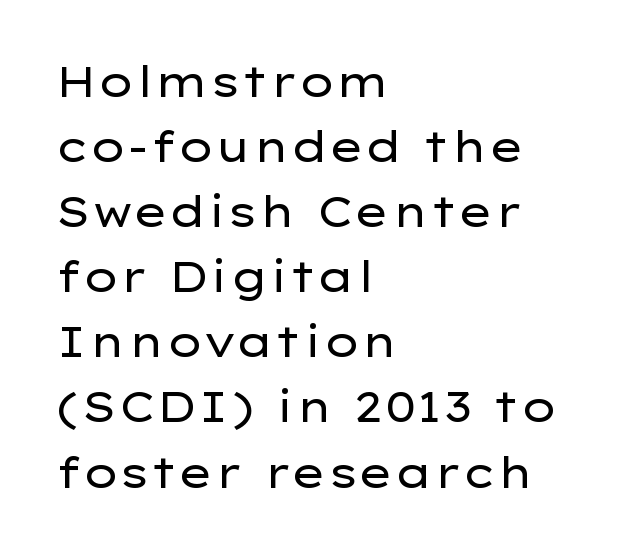
This is the regular roman posture of the typeface. In CSS terms this would be text-align: left. Note: no serifs on the glyphs. What stands out about the letter spacing? Nothing — it is the standard amount. The glyphs are unaccompanied by any horizontal stroke below them.
